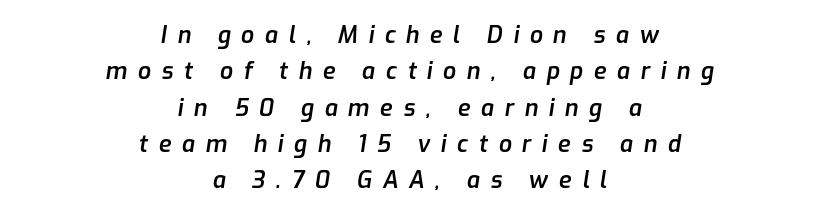
The image shows 23 px text type, italic (leaning right); set centered, normal line spacing (1.58x), unusually wide letter spacing (+0.46 em), not underlined.
